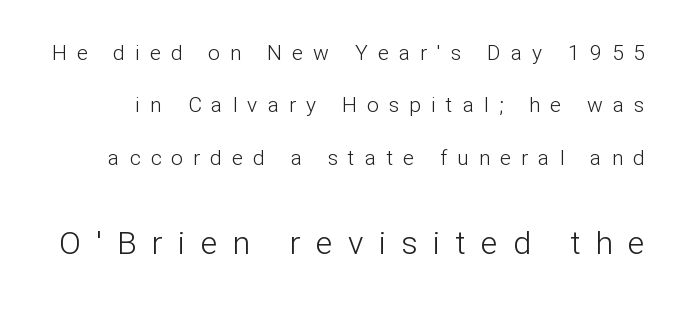
Q: Is the text bold? A: No.
Q: Is the text italic (slanted)? A: No, it is upright.
Q: Is the typeface a serif or a sans-serif typeface? A: Sans-serif.
Q: Is the text underlined? A: No.
Q: Is the spacing between letters normal or unusually wide? A: Unusually wide.
Q: Is the spacing between lines tight, normal or loose? A: Loose.
Q: Which block of text is set in a larger size, the first (top) or the second (bottom)? A: The second (bottom) one.
Q: Width (condensed, normal, or wide)? A: Normal.
Q: Stroke contrast? A: Low.
Q: x-height? A: Medium.
Q: Monospaced? A: No.
